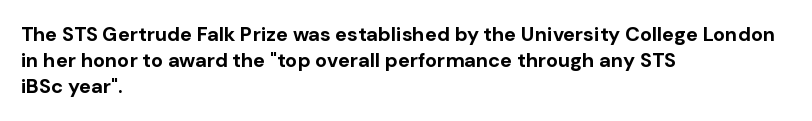
The lettering holds an erect, upright posture throughout. The text block is weighted toward the left margin, trailing off unevenly rightward. The strokes are fattened all the way to bold. Bare-footed words on every line.
